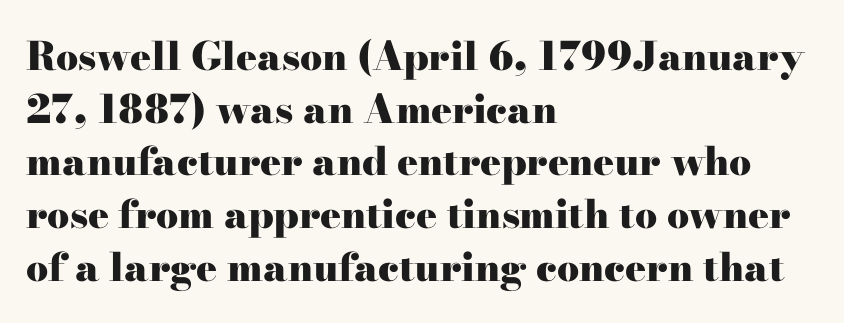
{"serif": "yes", "italic": "no", "bold": "yes", "weight": "heavy", "width": "wide", "stroke_contrast": "high", "x_height": "small", "monospaced": "no", "underline": "no", "align": "left", "line_spacing": "normal", "line_spacing_ratio": 1.35, "letter_spacing": "normal", "letter_spacing_em": 0.0, "glyph_px": 39}
